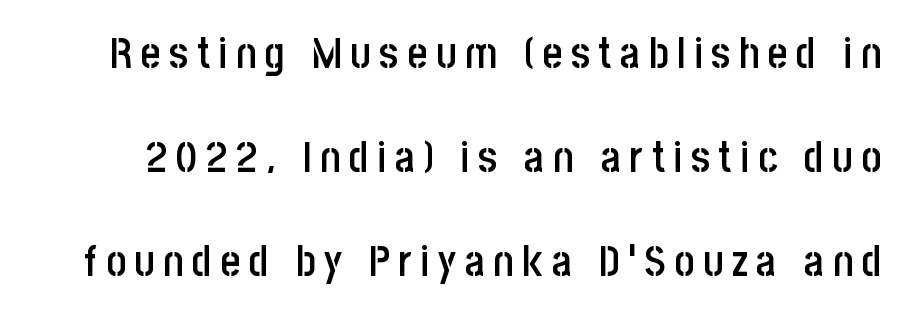
Stroke thickness is moderately raised; the sample reads as semibold. Here the designer chose a conventional face with non-uniform glyph widths. The letters stand upright; this is a roman face. Underlining? Definitely not there. The rendering shows plain stroke endings on the letterforms — a sans-serif design.
